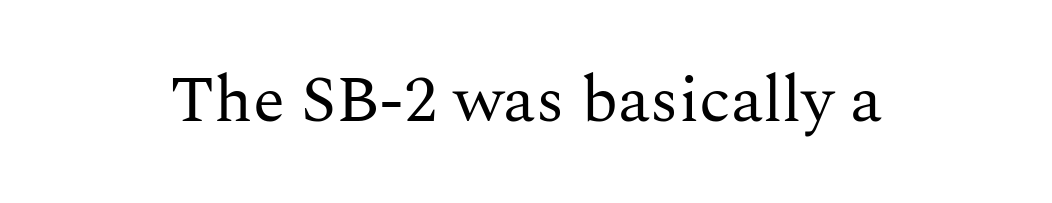
The letters advance in unequal steps, a hallmark of proportional type. The line texture is even and compact thanks to regular tracking. This rendering employs a face with finishing strokes, i.e., a serif. On a weight scale, this lands at 450 or below.
